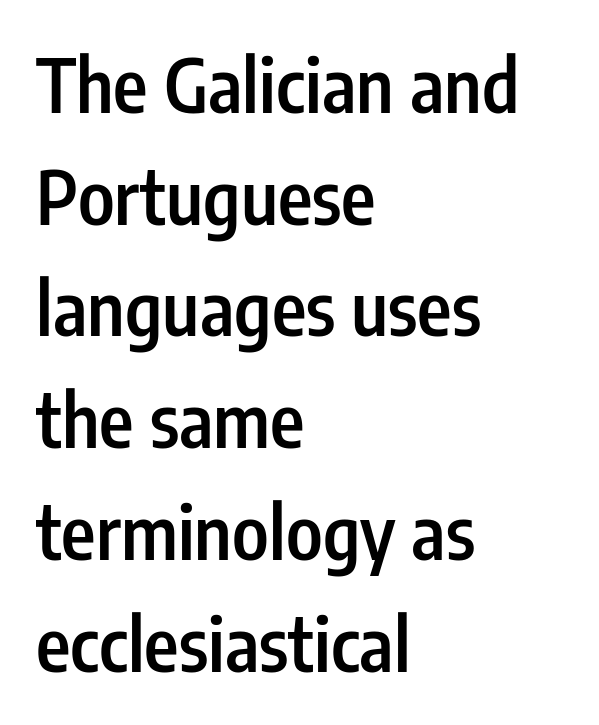
{"serif": "no", "italic": "no", "bold": "semi", "weight": "semibold", "width": "condensed", "stroke_contrast": "low", "x_height": "medium", "monospaced": "no", "underline": "no", "align": "left", "line_spacing": "normal", "line_spacing_ratio": 1.51, "letter_spacing": "normal", "letter_spacing_em": 0.0, "glyph_px": 74}
